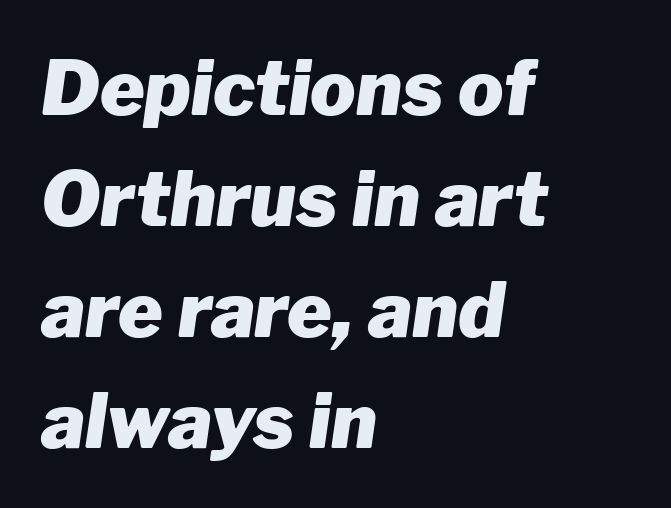
The image shows 76 px heavy type, italic (leaning right); set left-aligned, normal line spacing (1.46x), normal letter spacing, not underlined; low stroke contrast and a medium x-height.
